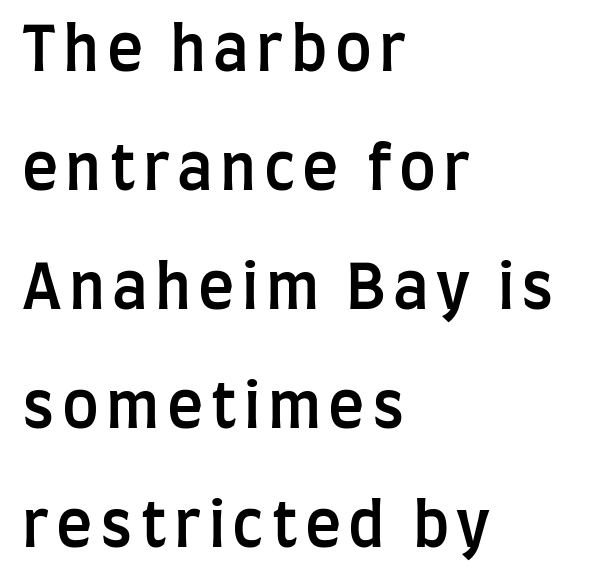
The image shows 61 px semibold, condensed sans-serif type, upright; set left-aligned, loose line spacing (1.95x), not underlined; low stroke contrast and a large x-height.
